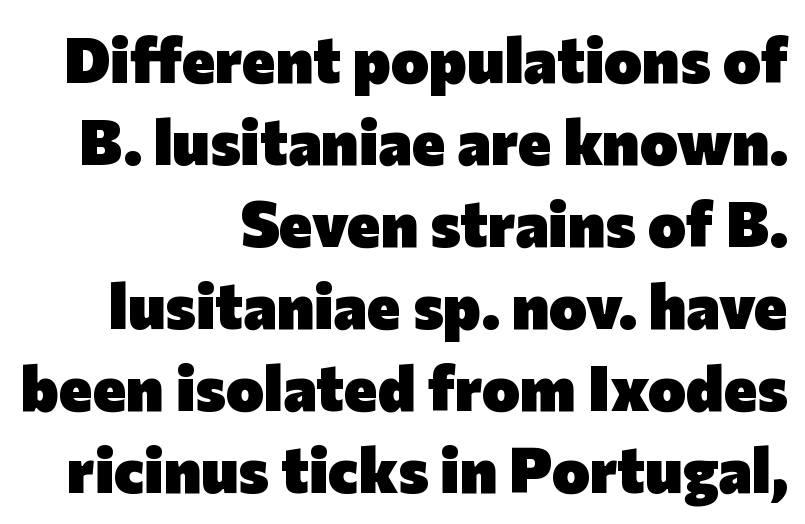
Just letters on the line, the space beneath them empty. A full-strength bold gives these letters their thick strokes. This is the regular roman posture of the typeface. Is there much room between lines? A standard amount, neither cramped nor airy. This is sans-serif lettering, the kind often seen on screens and signage. The rag falls on the left side of this text block.
